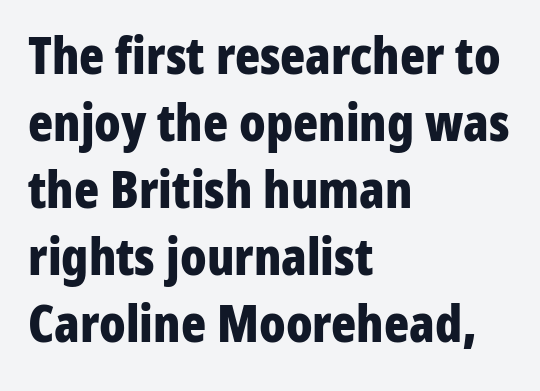
This sample uses plain, unmodified letter spacing. The designer went with a sans here, leaving each stem footless. Normally led — the rows are evenly, conventionally spaced. Compared with an ordinary text face, these strokes are far heavier — a full bold. This sample has the flowing, uneven cadence of proportional lettering.
